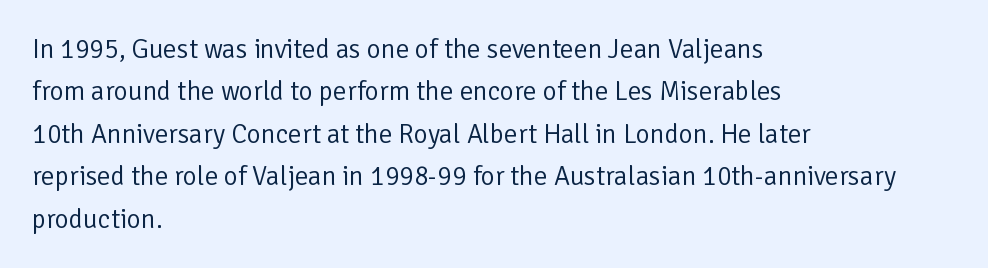
The image shows 27 px text type, upright; set left-aligned, normal line spacing (1.57x), normal letter spacing, not underlined.
